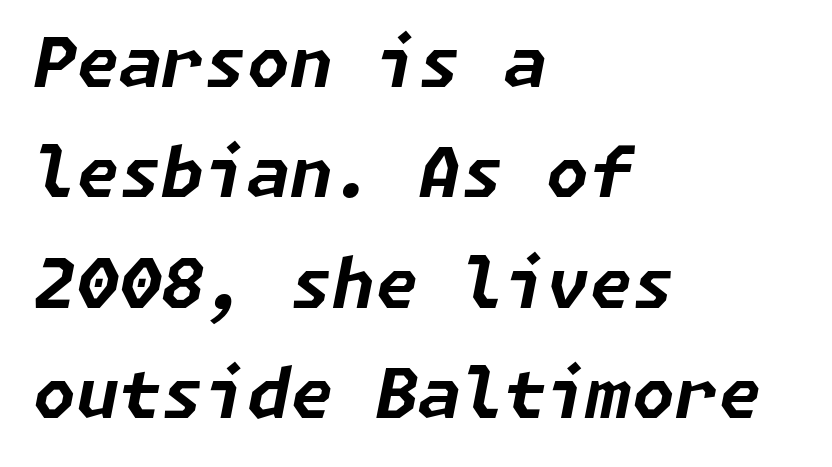
You could call the tracking neutral — neither tight nor loose. Looking at the ascenders, they clearly lean. Visually the block forms a straight wall on the left and a jagged coastline on the right. Thick stems and heavy bowls — unmistakably bold. Decoration check: the copy has no underline.
